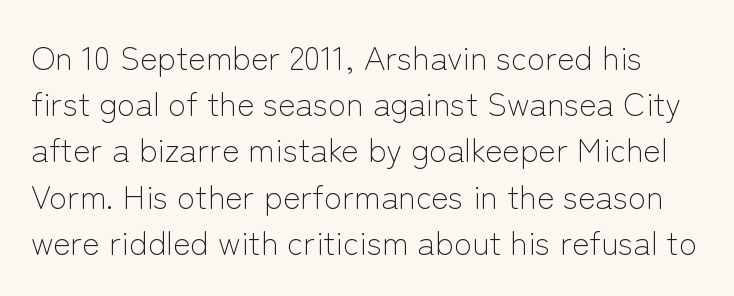
{"serif": "no", "italic": "no", "bold": "no", "weight": "light", "width": "normal", "stroke_contrast": "low", "x_height": "medium", "monospaced": "no", "underline": "no", "line_spacing": "normal", "line_spacing_ratio": 1.4, "letter_spacing": "normal", "letter_spacing_em": 0.0, "glyph_px": 33}
